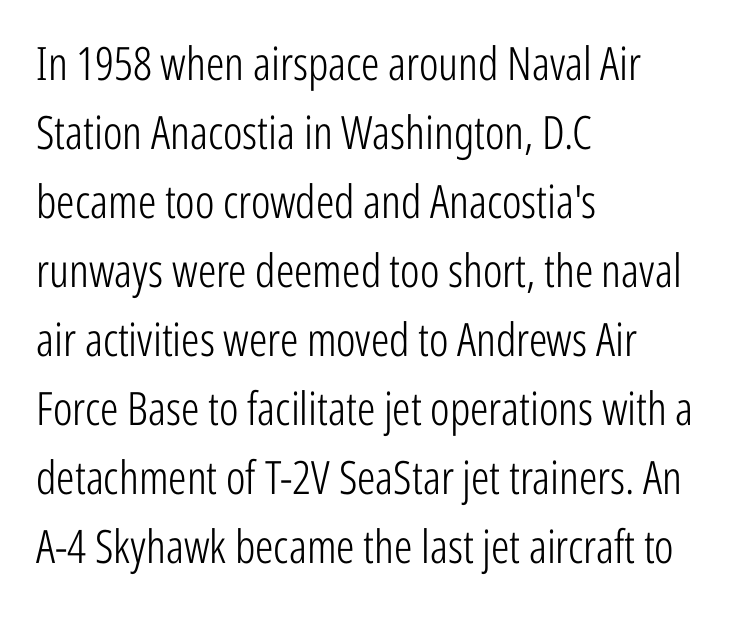
The image shows 46 px light, condensed sans-serif type, upright; set left-aligned, normal line spacing (1.5x), normal letter spacing, not underlined; low stroke contrast and a medium x-height.
